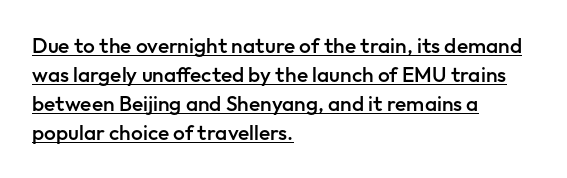
Each line of the rendering has a horizontal stroke beneath the glyphs. The letters are semibold — heavier than regular but short of a full bold. The paragraph has a hard left edge and a soft right edge. Caption: standard tracking, unaltered. Whoever set this chose a conventional vertical rhythm.
